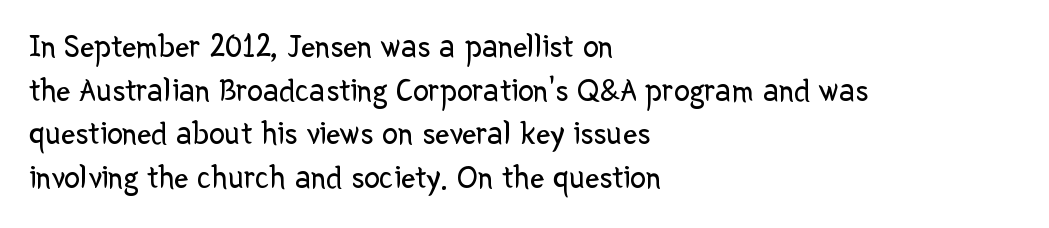
{"serif": "no", "italic": "no", "bold": "no", "weight": "regular", "width": "normal", "stroke_contrast": "low", "x_height": "medium", "monospaced": "no", "underline": "no", "align": "left", "line_spacing": "normal", "line_spacing_ratio": 1.36, "letter_spacing": "normal", "letter_spacing_em": 0.0, "glyph_px": 32}
